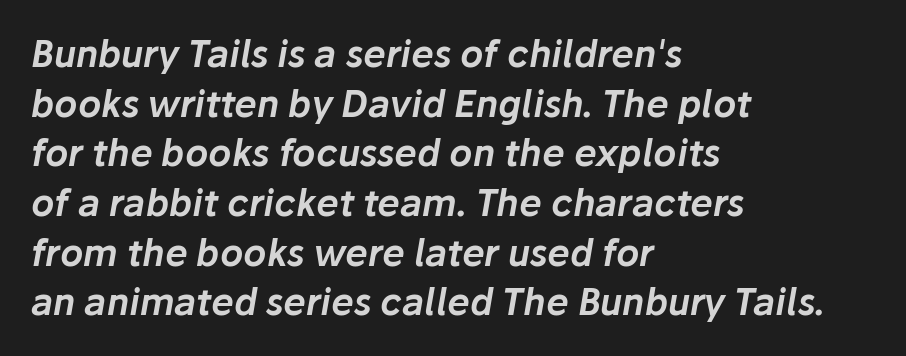
The image shows 36 px text type, italic (leaning right); set left-aligned, normal line spacing (1.38x), normal letter spacing, not underlined; low stroke contrast and a medium x-height.
